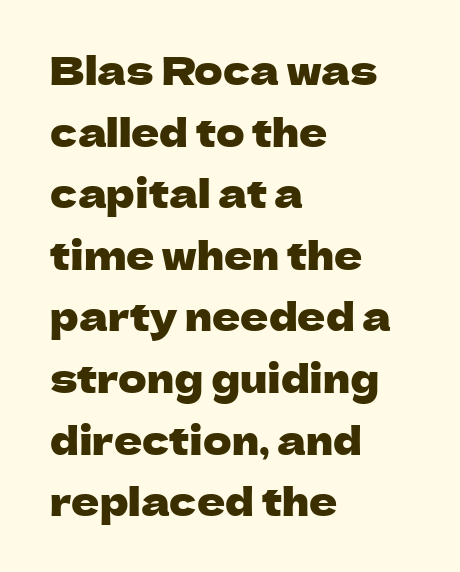
The image shows 39 px sans-serif type, upright; set left-aligned, normal line spacing (1.58x), normal letter spacing, not underlined; low stroke contrast and a medium x-height.
